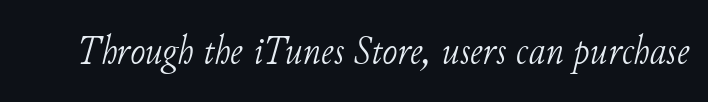
Classification — serif. Tracking here is standard; glyphs follow each other at the usual distance. Rule under the text: the space is simply empty. The face used here is proportionally spaced, like ordinary book or web type. Stroke mass is kept to a normal reading level or below. The glyphs look as if they've been sheared to an angle.
